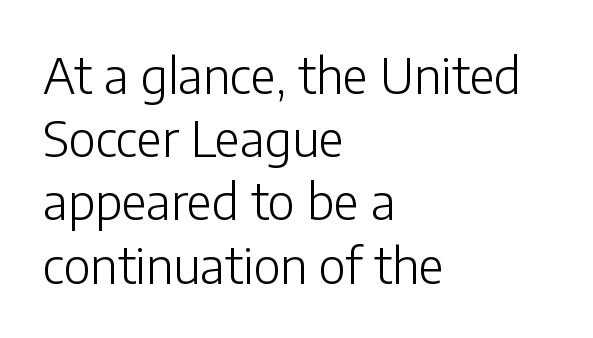
The image shows 49 px light sans-serif type, upright; set left-aligned, normal line spacing (1.29x), normal letter spacing, not underlined; low stroke contrast and a medium x-height.
